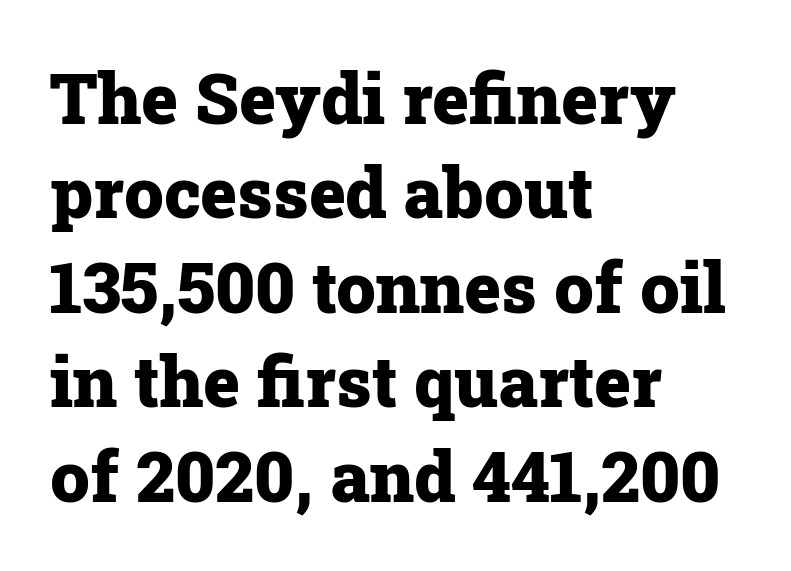
The font family rendered here belongs to the serif group. Heft: maximum for text — a bold. Tall strokes in this sample are plumb rather than angled. Looks like regular typesetting: each glyph gets only the width it needs. The words here are not underlined.
